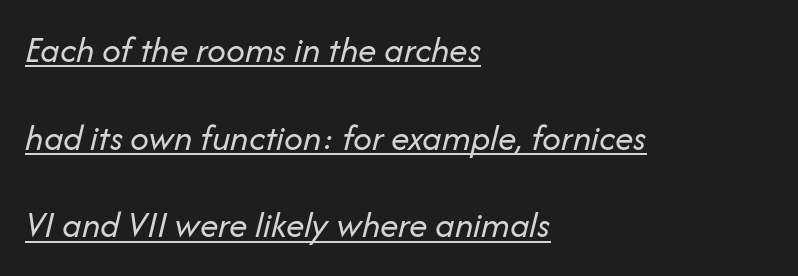
{"italic": "yes", "lean": "right", "slant_degrees": 14, "bold": "no", "weight": "regular", "width": "normal", "stroke_contrast": "low", "x_height": "medium", "monospaced": "no", "underline": "yes", "align": "left", "line_spacing": "loose", "line_spacing_ratio": 2.37, "letter_spacing": "normal", "letter_spacing_em": 0.0, "glyph_px": 37}
